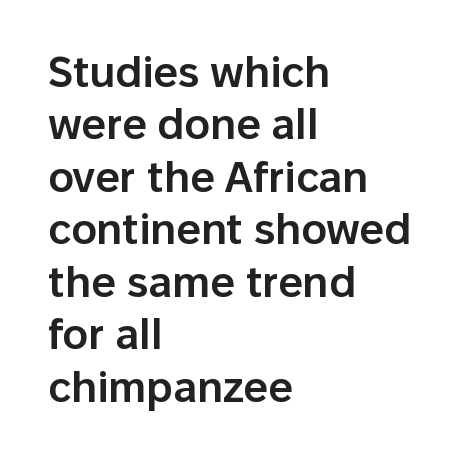
The image shows 43 px semibold sans-serif type, upright; set left-aligned, line spacing 1.22x, normal letter spacing, not underlined; low stroke contrast and a medium x-height.
